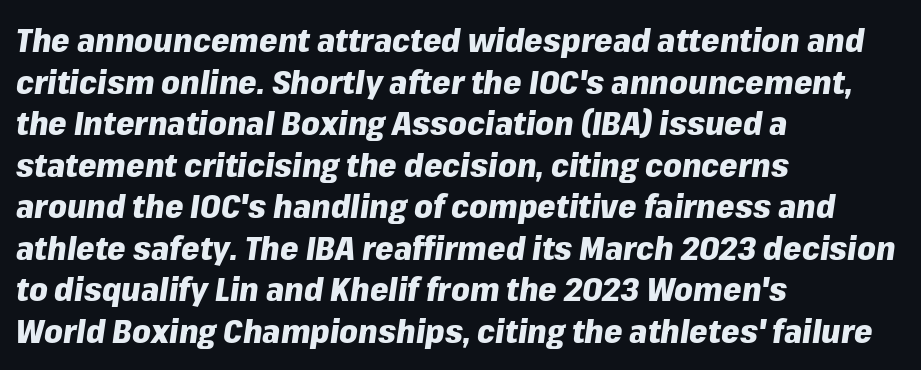
Note the varied advance widths — an 'i' is clearly narrower than an 'm'. A typesetter would mark this as italic. Quick note: underline off. Bold? Absolutely — the strokes are thick and heavy.
